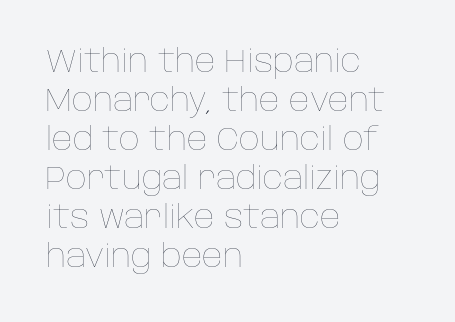
Q: Is the text bold? A: No.
Q: Is the text italic (slanted)? A: No, it is upright.
Q: Is the text underlined? A: No.
Q: How is the paragraph aligned? A: Left-aligned.
Q: Is the spacing between letters normal or unusually wide? A: Normal.
Q: Width (condensed, normal, or wide)? A: Normal.
Q: Stroke contrast? A: Low.
Q: x-height? A: Large.
Q: Monospaced? A: No.
